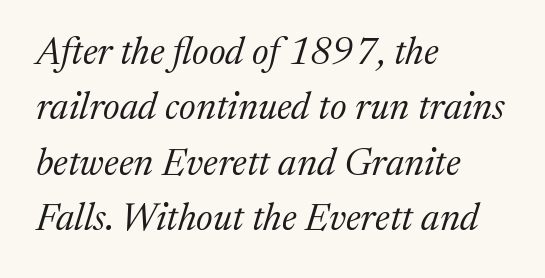
{"serif": "yes", "italic": "yes", "lean": "right", "slant_degrees": 17, "bold": "no", "weight": "regular", "width": "normal", "stroke_contrast": "medium", "x_height": "medium", "monospaced": "no", "underline": "no", "align": "left", "line_spacing": "normal", "line_spacing_ratio": 1.46, "letter_spacing": "normal", "letter_spacing_em": 0.0, "glyph_px": 38}
